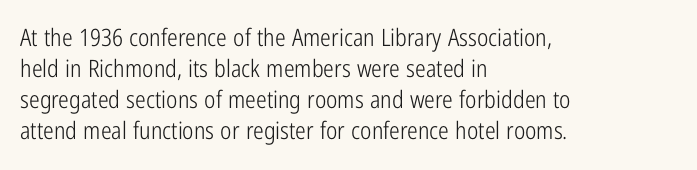
The image shows 24 px text type, upright; set left-aligned, normal line spacing (1.29x), normal letter spacing, not underlined.
